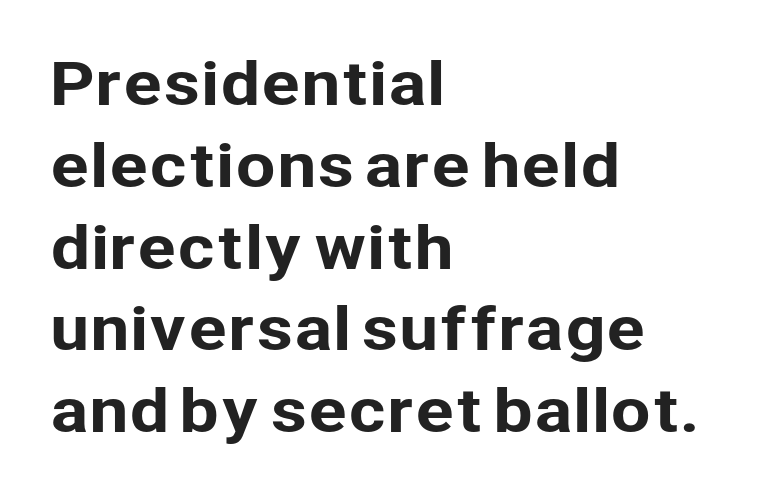
Line starts are locked; line ends wander. Any mark beneath the type? The region is blank. This sample keeps an unexceptional amount of space between lines. The gaps between neighbouring characters are ordinary and unremarkable. A typesetter would call this proportional, since set widths differ per character.
